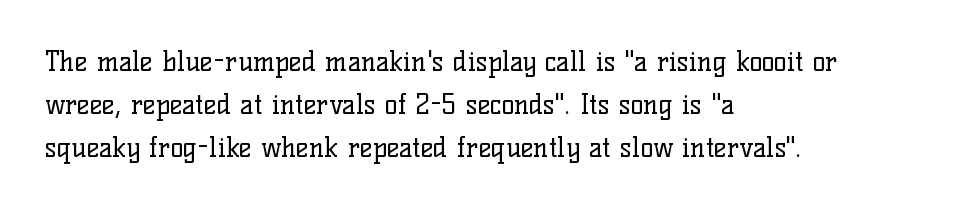
Posture: straight, roman, zero tilt. Notice how descenders clear the ascenders below comfortably — that's standard leading. Visually the block forms a straight wall on the left and a jagged coastline on the right. Descenders hang freely into open space. The type is set solid horizontally, with unmodified tracking. Heft: none added — not bold.
